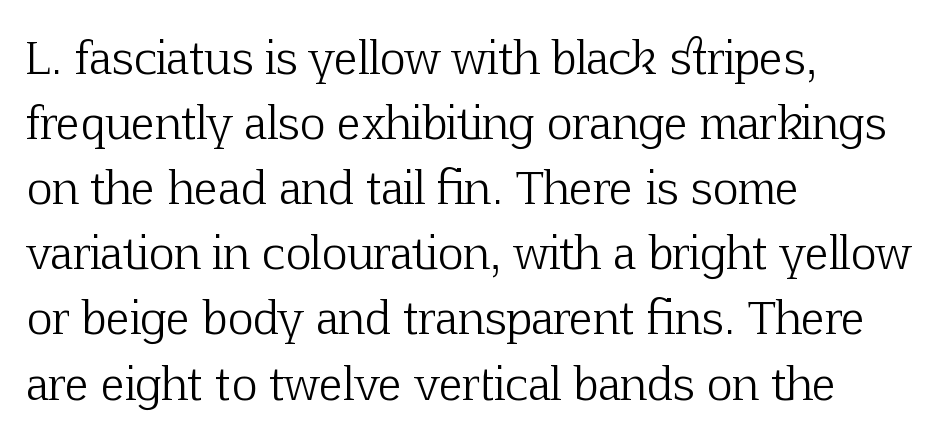
{"serif": "yes", "italic": "no", "bold": "no", "weight": "light", "width": "normal", "stroke_contrast": "low", "x_height": "medium", "monospaced": "no", "underline": "no", "align": "left", "line_spacing": "normal", "line_spacing_ratio": 1.48, "letter_spacing": "normal", "letter_spacing_em": 0.0, "glyph_px": 44}
